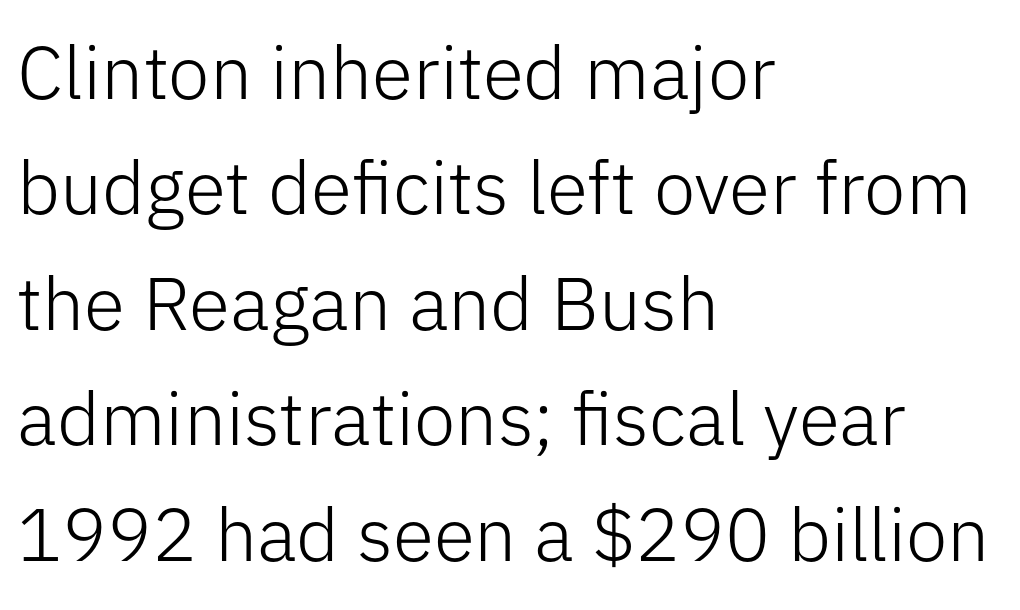
Visually the block forms a straight wall on the left and a jagged coastline on the right. The rendering shows plain stroke endings on the letterforms — a sans-serif design. The block of text has a typical density, with ordinary space between rows. Compared with typical body copy, the letter spacing here is the same. No heavy texture on the line: the type isn't bold.
